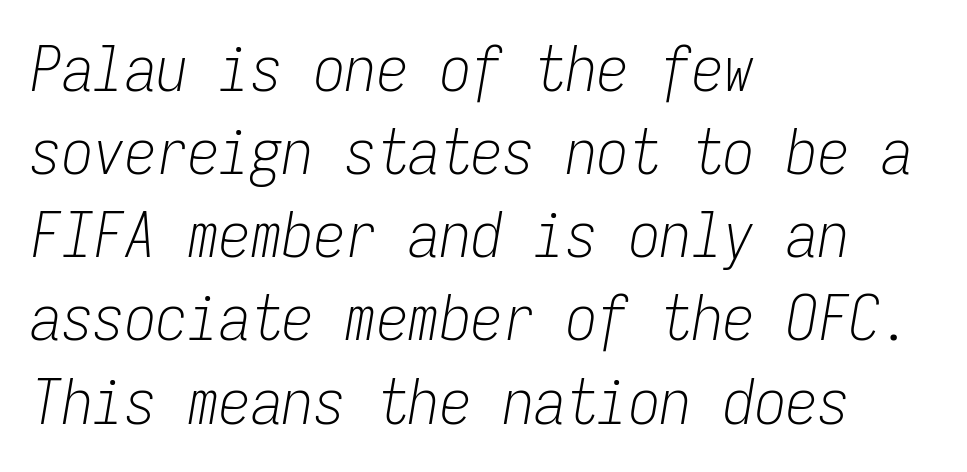
Q: Is the text bold? A: No.
Q: Is the text italic (slanted)? A: Yes, it leans right by about 9 degrees.
Q: Is the text underlined? A: No.
Q: How is the paragraph aligned? A: Left-aligned.
Q: Is the spacing between letters normal or unusually wide? A: Normal.
Q: Is the spacing between lines tight, normal or loose? A: Normal.
Q: Width (condensed, normal, or wide)? A: Condensed.
Q: Stroke contrast? A: Low.
Q: x-height? A: Medium.
Q: Monospaced? A: Yes.
